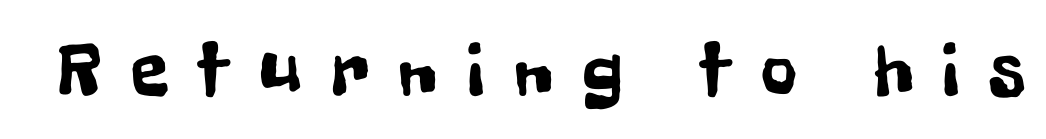
Q: Is the text italic (slanted)? A: No, it is upright.
Q: Is the typeface a serif or a sans-serif typeface? A: Sans-serif.
Q: Is the text underlined? A: No.
Q: Is the spacing between letters normal or unusually wide? A: Unusually wide.
Q: Width (condensed, normal, or wide)? A: Condensed.
Q: Stroke contrast? A: Low.
Q: x-height? A: Medium.
Q: Monospaced? A: No.
